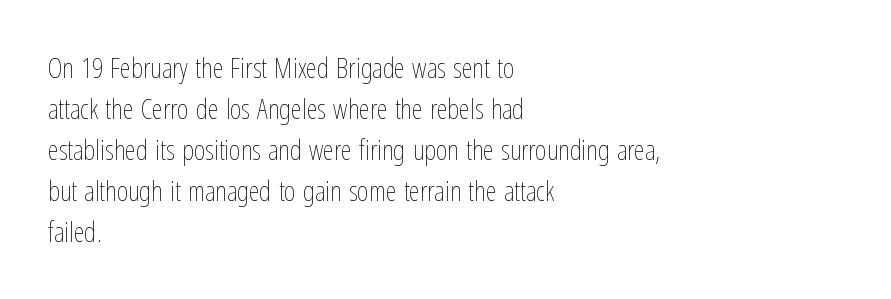
Weight: not bold — regular or lighter. Spacing verdict: proportional, widths tailored to each character. The text block is weighted toward the left margin, trailing off unevenly rightward. The designer left line spacing at the default. The font's upright variant was chosen for this text.
